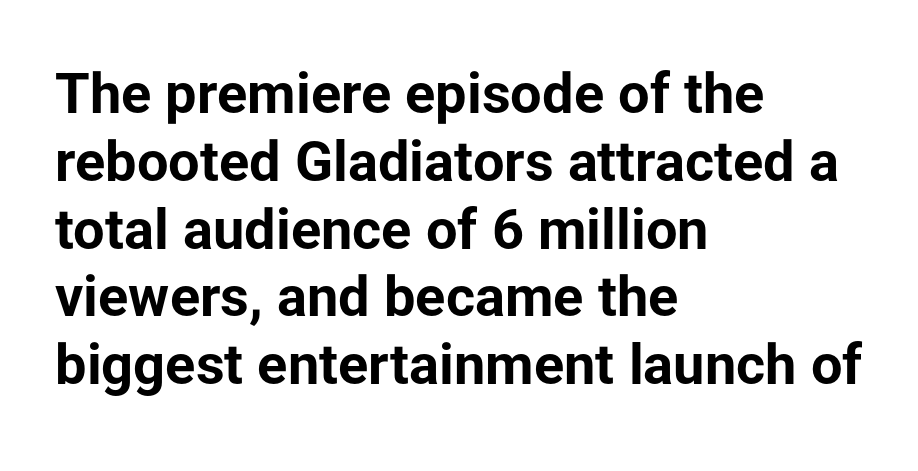
The image shows 56 px bold sans-serif type, upright; set left-aligned, line spacing 1.21x, normal letter spacing, not underlined; low stroke contrast and a medium x-height.
